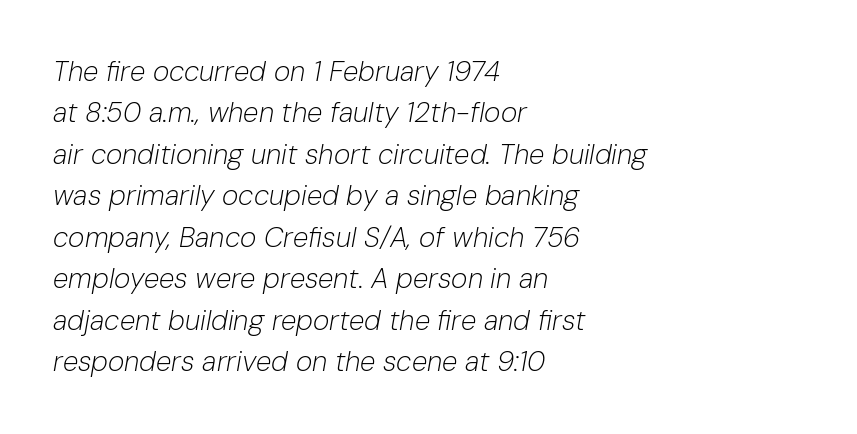
Descenders hang freely into open space. Think of a printed novel: that variable character pitch is what you see here. A typesetter would call this leading conventional body-copy spacing. Italic: yes, the glyphs are oblique.
